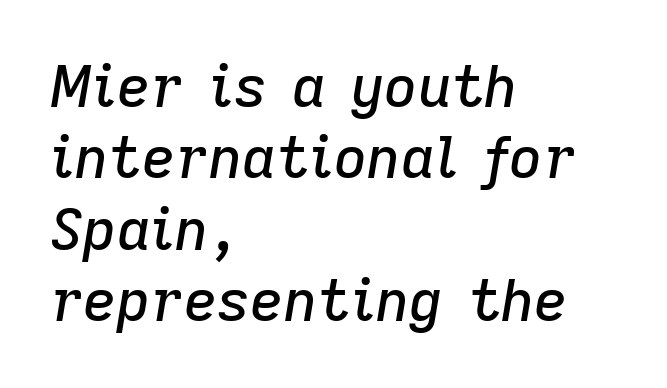
{"italic": "yes", "lean": "right", "slant_degrees": 9, "width": "normal", "stroke_contrast": "low", "x_height": "medium", "monospaced": "no", "underline": "no", "align": "left", "line_spacing_ratio": 1.23, "letter_spacing": "normal", "letter_spacing_em": 0.0, "glyph_px": 58}
